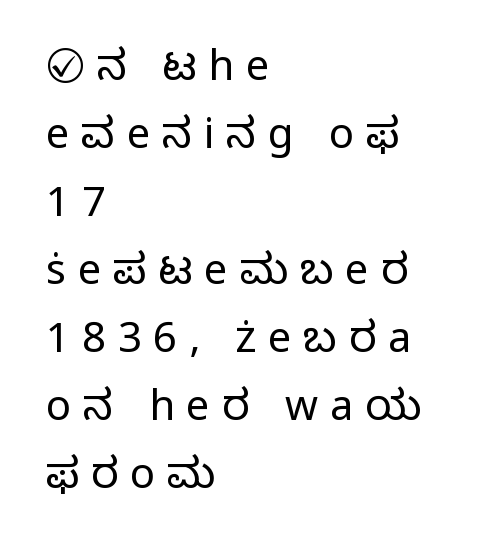
The image shows 42 px light sans-serif type, upright; set left-aligned, normal line spacing (1.62x), unusually wide letter spacing (+0.28 em), not underlined; low stroke contrast and a medium x-height.
